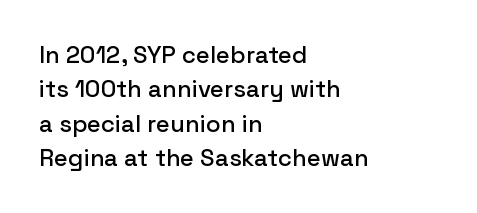
{"italic": "no", "underline": "no", "align": "left", "line_spacing": "normal", "line_spacing_ratio": 1.43, "letter_spacing": "normal", "letter_spacing_em": 0.0, "glyph_px": 24}
